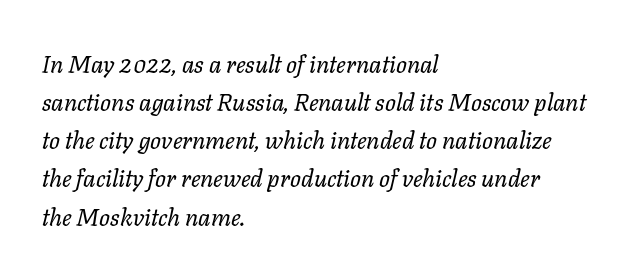
{"italic": "yes", "lean": "right", "slant_degrees": 11, "bold": "no", "underline": "no", "align": "left", "line_spacing": "normal", "line_spacing_ratio": 1.59, "letter_spacing": "normal", "letter_spacing_em": 0.0, "glyph_px": 24}
